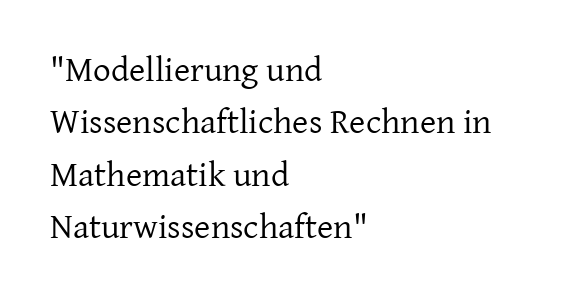
Q: Is the text bold? A: No.
Q: Is the text italic (slanted)? A: No, it is upright.
Q: Is the typeface a serif or a sans-serif typeface? A: Serif.
Q: Is the text underlined? A: No.
Q: How is the paragraph aligned? A: Left-aligned.
Q: Is the spacing between letters normal or unusually wide? A: Normal.
Q: Is the spacing between lines tight, normal or loose? A: Normal.
Q: Width (condensed, normal, or wide)? A: Normal.
Q: Stroke contrast? A: Low.
Q: x-height? A: Medium.
Q: Monospaced? A: No.
